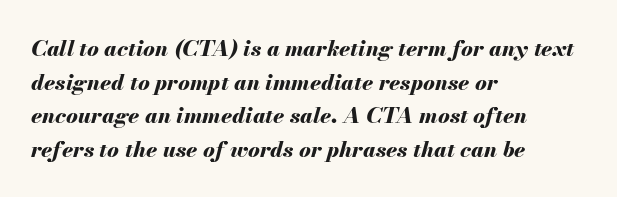
Q: Is the text bold? A: Yes.
Q: Is the text italic (slanted)? A: Yes, it leans right by about 13 degrees.
Q: Is the text underlined? A: No.
Q: How is the paragraph aligned? A: Left-aligned.
Q: Is the spacing between letters normal or unusually wide? A: Normal.
Q: Is the spacing between lines tight, normal or loose? A: Normal.
